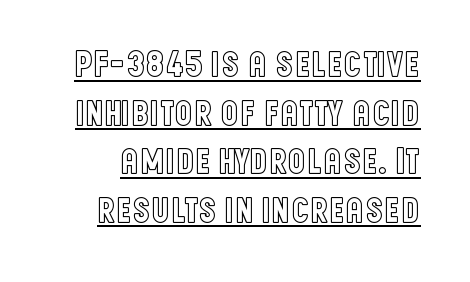
Q: Is the text italic (slanted)? A: No, it is upright.
Q: Is the text underlined? A: Yes.
Q: Is the spacing between letters normal or unusually wide? A: Normal.
Q: Is the spacing between lines tight, normal or loose? A: Normal.
Q: Width (condensed, normal, or wide)? A: Condensed.
Q: x-height? A: Large.
Q: Monospaced? A: No.
